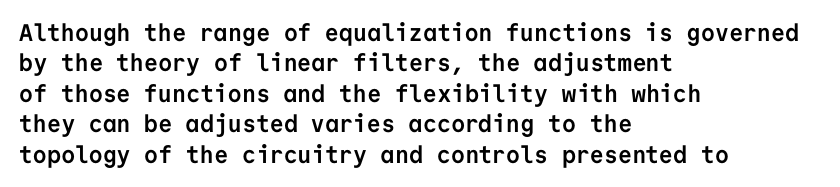
Q: Is the text bold? A: Yes.
Q: Is the text italic (slanted)? A: No, it is upright.
Q: Is the text underlined? A: No.
Q: How is the paragraph aligned? A: Left-aligned.
Q: Is the spacing between letters normal or unusually wide? A: Normal.
Q: Is the spacing between lines tight, normal or loose? A: Normal.
